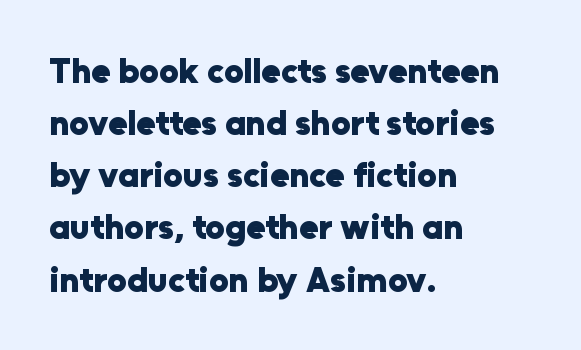
The image shows 35 px heavy sans-serif type, upright; set left-aligned, normal line spacing (1.49x), normal letter spacing, not underlined; low stroke contrast and a medium x-height.
